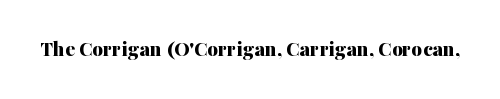
Q: Is the text bold? A: Yes.
Q: Is the text italic (slanted)? A: No, it is upright.
Q: Is the text underlined? A: No.
Q: Is the spacing between letters normal or unusually wide? A: Normal.
